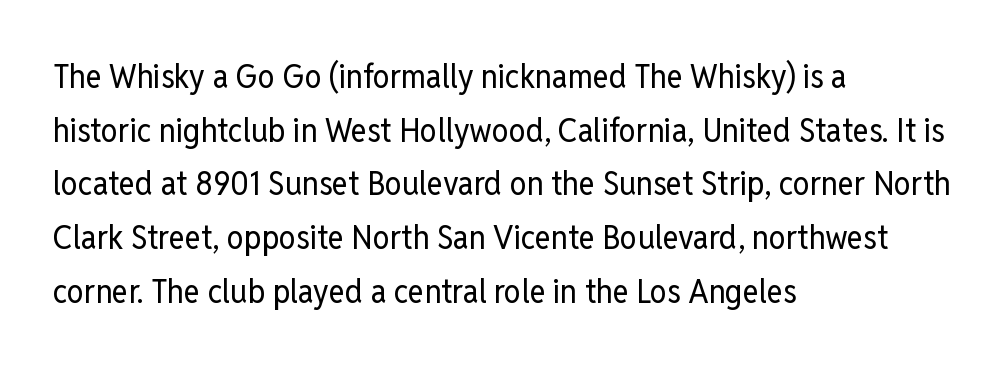
{"serif": "no", "italic": "no", "bold": "no", "weight": "regular", "width": "condensed", "stroke_contrast": "low", "x_height": "medium", "monospaced": "no", "underline": "no", "align": "left", "line_spacing": "normal", "line_spacing_ratio": 1.58, "letter_spacing": "normal", "letter_spacing_em": 0.0, "glyph_px": 34}
